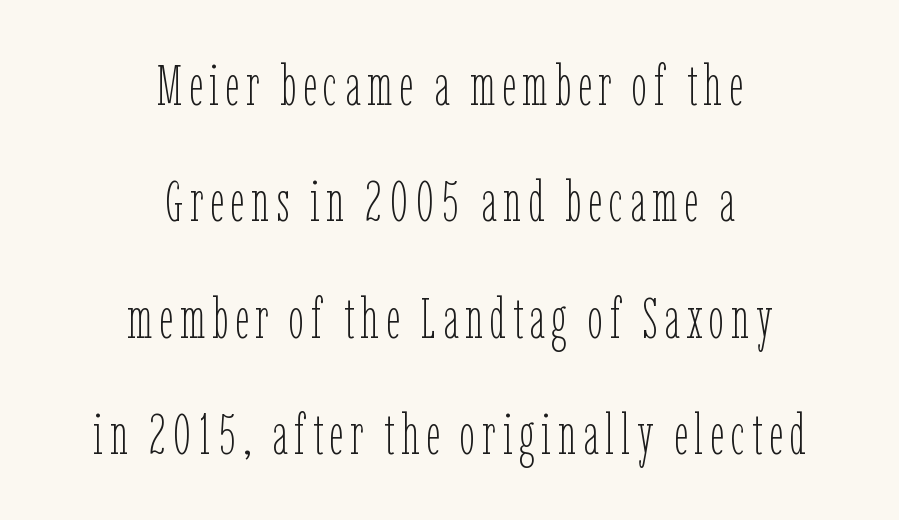
Honestly, there is no underline to notice here at all. This sample has the flowing, uneven cadence of proportional lettering. Visually the block forms a symmetrical silhouette, jagged on both flanks. If you measured baseline to baseline, you'd find a long distance. The font's upright variant was chosen for this text. Each stroke keeps to a modest, everyday thickness or less.
